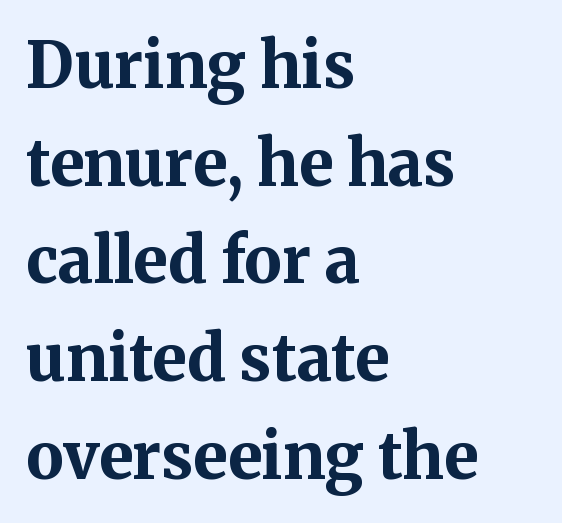
The image shows 63 px bold serif type, upright; set left-aligned, normal line spacing (1.55x), normal letter spacing, not underlined; medium stroke contrast and a medium x-height.
